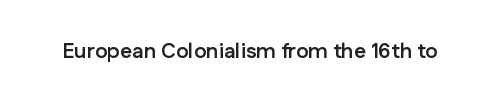
The image shows 21 px bold type, upright; set normal letter spacing, not underlined.
